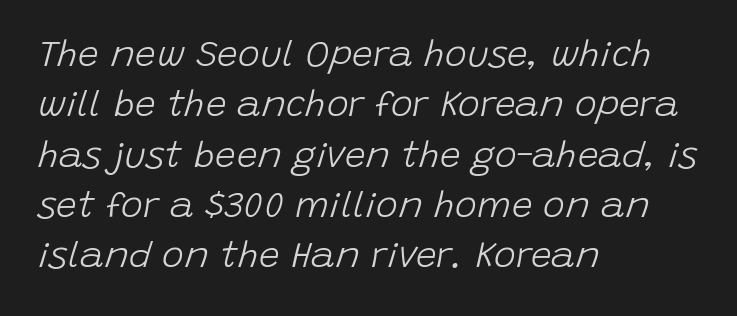
Q: Is the text bold? A: No.
Q: Is the text italic (slanted)? A: Yes, it leans right by about 15 degrees.
Q: Is the text underlined? A: No.
Q: How is the paragraph aligned? A: Left-aligned.
Q: Is the spacing between letters normal or unusually wide? A: Normal.
Q: Is the spacing between lines tight, normal or loose? A: Normal.
Q: Width (condensed, normal, or wide)? A: Normal.
Q: Stroke contrast? A: Low.
Q: x-height? A: Large.
Q: Monospaced? A: No.
